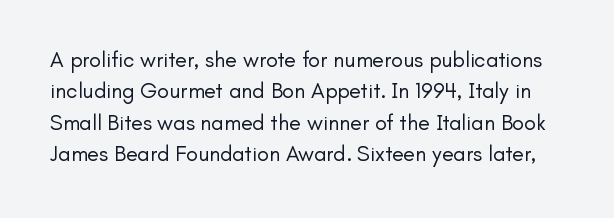
{"italic": "no", "bold": "no", "underline": "no", "line_spacing": "normal", "line_spacing_ratio": 1.43, "letter_spacing": "normal", "letter_spacing_em": 0.0, "glyph_px": 22}
